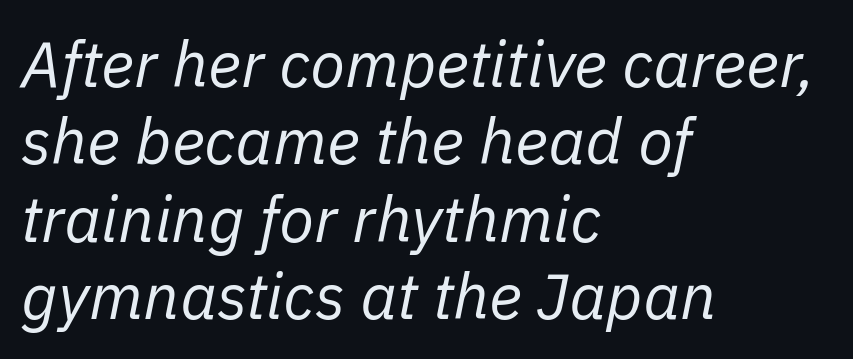
Q: Is the text bold? A: No.
Q: Is the text italic (slanted)? A: Yes, it leans right by about 11 degrees.
Q: Is the text underlined? A: No.
Q: How is the paragraph aligned? A: Left-aligned.
Q: Is the spacing between letters normal or unusually wide? A: Normal.
Q: Width (condensed, normal, or wide)? A: Normal.
Q: Stroke contrast? A: Low.
Q: x-height? A: Medium.
Q: Monospaced? A: No.
